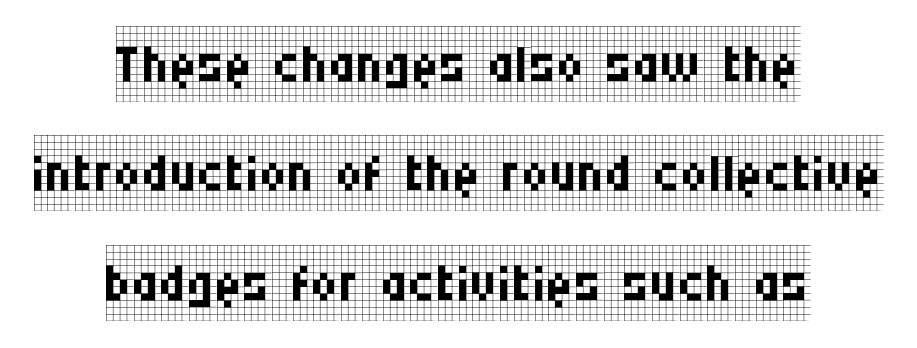
The image shows 76 px regular-weight, condensed serif type, upright; set centered, normal line spacing (1.44x), normal letter spacing, not underlined; low stroke contrast and a large x-height.
